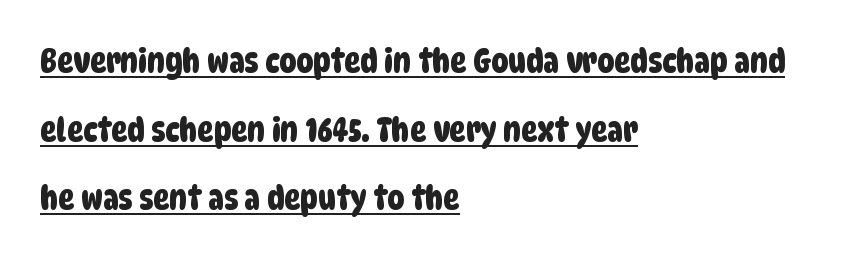
Q: Is the typeface a serif or a sans-serif typeface? A: Sans-serif.
Q: Is the text underlined? A: Yes.
Q: How is the paragraph aligned? A: Left-aligned.
Q: Is the spacing between letters normal or unusually wide? A: Normal.
Q: Is the spacing between lines tight, normal or loose? A: Loose.
Q: Width (condensed, normal, or wide)? A: Condensed.
Q: Stroke contrast? A: Low.
Q: x-height? A: Large.
Q: Monospaced? A: No.
